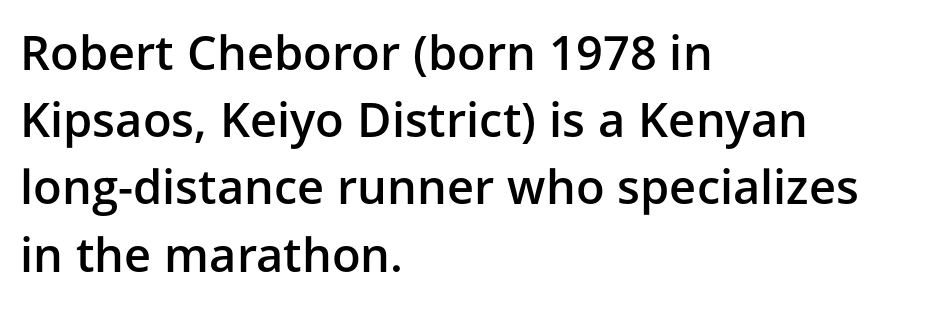
Beneath every word, the page is bare. These lines carry some extra weight — a demibold, not a full bold. In terms of letterspacing, this is plain default setting. What kind of face is this? One without serifs — a sans.
